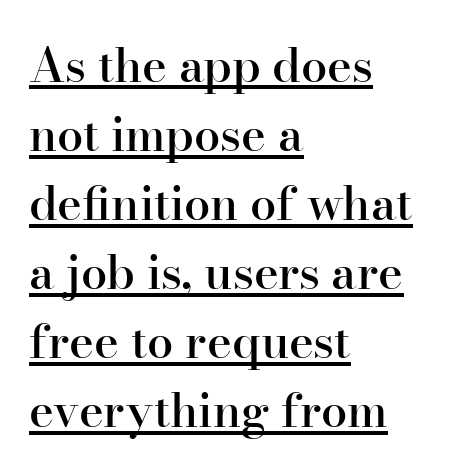
Baseline-to-baseline distance is the conventional proportion of letter height. The passage is arranged the way most books set body copy — flush left. Varying glyph widths throughout — classic text-font behaviour. Slightly chunky letters — semibold, I'd say, not full bold.
